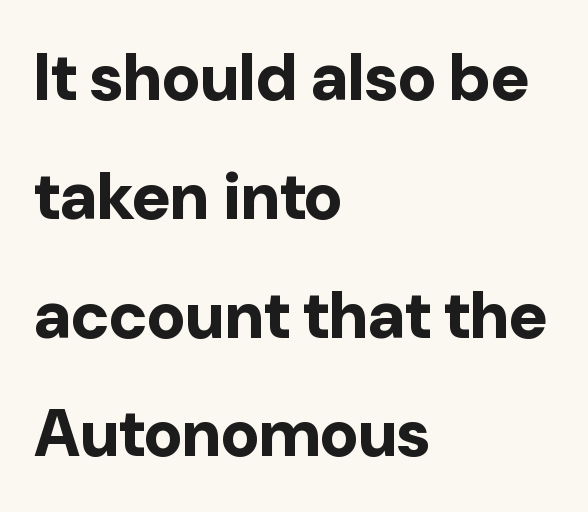
The image shows 66 px bold sans-serif type, upright; set left-aligned, line spacing 1.8x, normal letter spacing, not underlined; low stroke contrast and a medium x-height.
